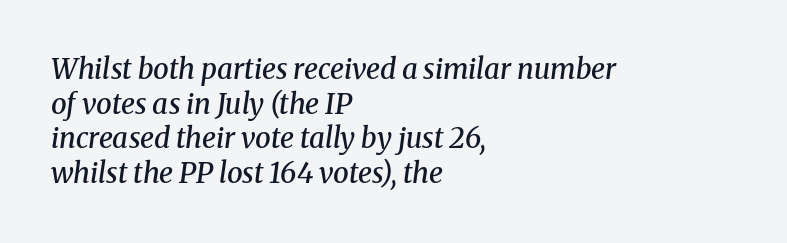
A typesetter would mark this as italic. The words here are not underlined. The horizontal fit of the characters is conventional and even. Is this a sans? No — the strokes have serifs. The letters are semibold — heavier than regular but short of a full bold. Note the varied advance widths — an 'i' is clearly narrower than an 'm'.
